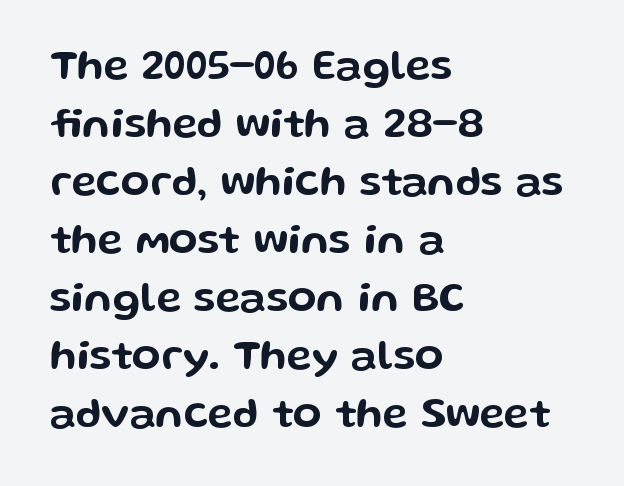
You can tell it's not italic because the verticals are truly vertical. Quick note: underline off. Regarding leading, the lines here are spaced in the standard way. Letter spacing: default. Looks like regular typesetting: each glyph gets only the width it needs. The letters carry no serifs — their stems end cleanly without finishing strokes.
